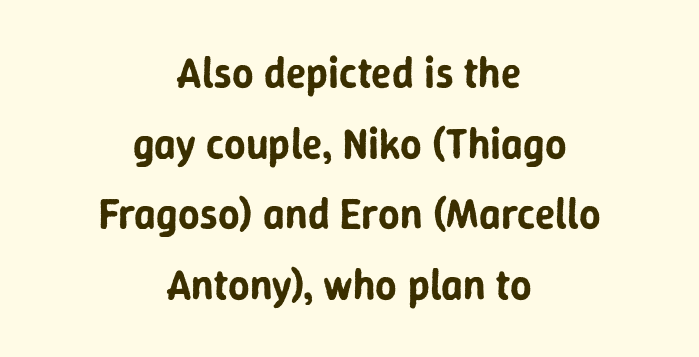
The type sits square on the baseline with zero lean. Tracking value appears to be zero — textbook default spacing. Does the type have serifs? No, each stem ends abruptly. Character widths vary here, with narrow letters taking less room than wide ones. Any mark beneath the type? The region is blank.
